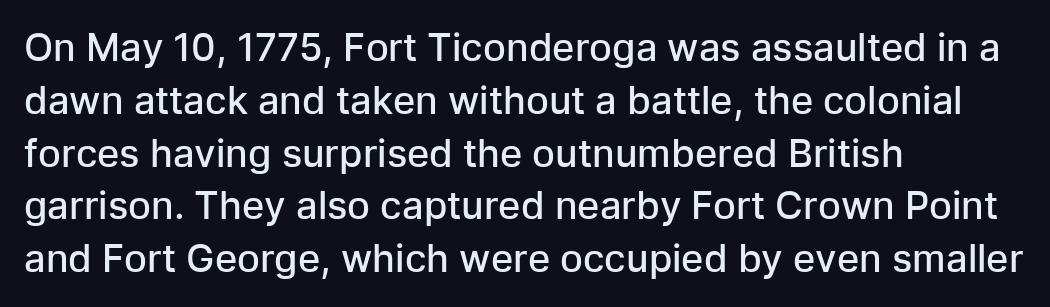
Q: Is the text bold? A: Semi-bold.
Q: Is the text italic (slanted)? A: No, it is upright.
Q: Is the typeface a serif or a sans-serif typeface? A: Sans-serif.
Q: Is the text underlined? A: No.
Q: How is the paragraph aligned? A: Left-aligned.
Q: Is the spacing between letters normal or unusually wide? A: Normal.
Q: Is the spacing between lines tight, normal or loose? A: Normal.
Q: Width (condensed, normal, or wide)? A: Normal.
Q: Stroke contrast? A: Low.
Q: x-height? A: Medium.
Q: Monospaced? A: No.
